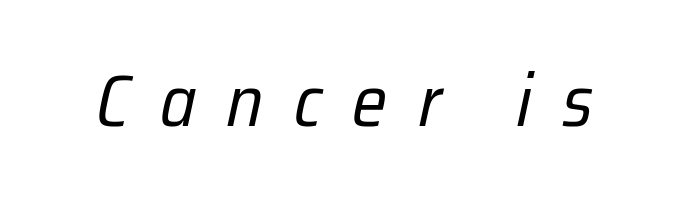
Q: Is the text bold? A: No.
Q: Is the text italic (slanted)? A: Yes, it leans right by about 12 degrees.
Q: Is the text underlined? A: No.
Q: Is the spacing between letters normal or unusually wide? A: Unusually wide.
Q: Width (condensed, normal, or wide)? A: Condensed.
Q: Stroke contrast? A: Low.
Q: x-height? A: Medium.
Q: Monospaced? A: No.
